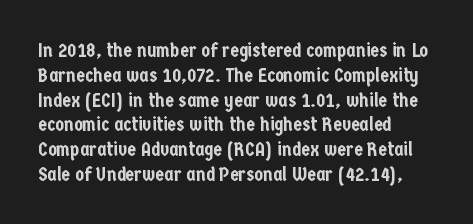
Q: Is the text italic (slanted)? A: No, it is upright.
Q: Is the text underlined? A: No.
Q: How is the paragraph aligned? A: Left-aligned.
Q: Is the spacing between letters normal or unusually wide? A: Normal.
